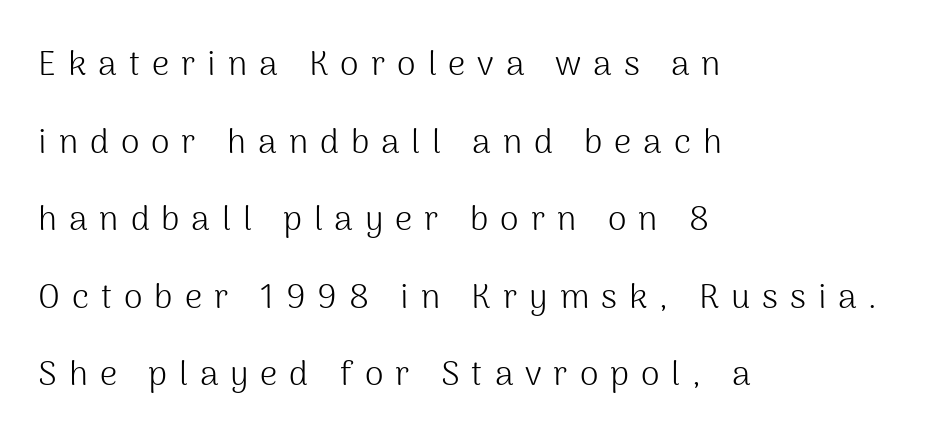
{"serif": "no", "italic": "no", "bold": "no", "weight": "light", "width": "normal", "stroke_contrast": "medium", "x_height": "medium", "monospaced": "no", "underline": "no", "align": "left", "line_spacing": "loose", "line_spacing_ratio": 2.28, "letter_spacing": "wide", "letter_spacing_em": 0.35, "glyph_px": 34}
